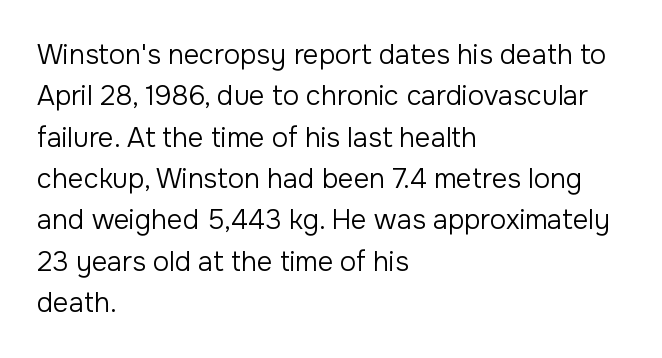
In terms of leading, this rendering sits right in the middle. The lettering stays uniformly vertical, giving the passage a roman look. Decoration check: the copy has no underline. The passage shown is not bold in any degree. How are the letters spaced? Ordinarily, with no added tracking.
